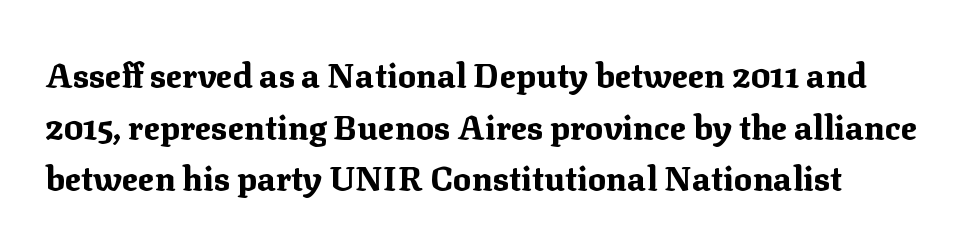
{"serif": "yes", "italic": "no", "bold": "yes", "weight": "bold", "width": "normal", "stroke_contrast": "medium", "x_height": "medium", "monospaced": "no", "underline": "no", "line_spacing": "normal", "line_spacing_ratio": 1.52, "letter_spacing": "normal", "letter_spacing_em": 0.0, "glyph_px": 34}
